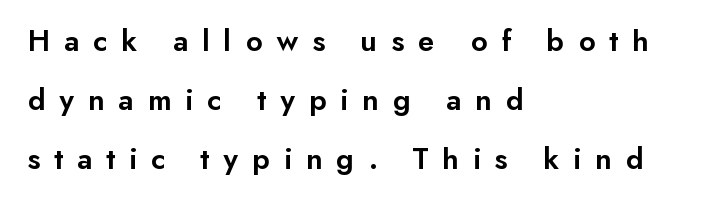
{"serif": "no", "italic": "no", "bold": "semi", "weight": "semibold", "width": "normal", "stroke_contrast": "low", "x_height": "small", "monospaced": "no", "underline": "no", "align": "left", "line_spacing": "loose", "line_spacing_ratio": 1.9, "letter_spacing": "wide", "letter_spacing_em": 0.45, "glyph_px": 31}
